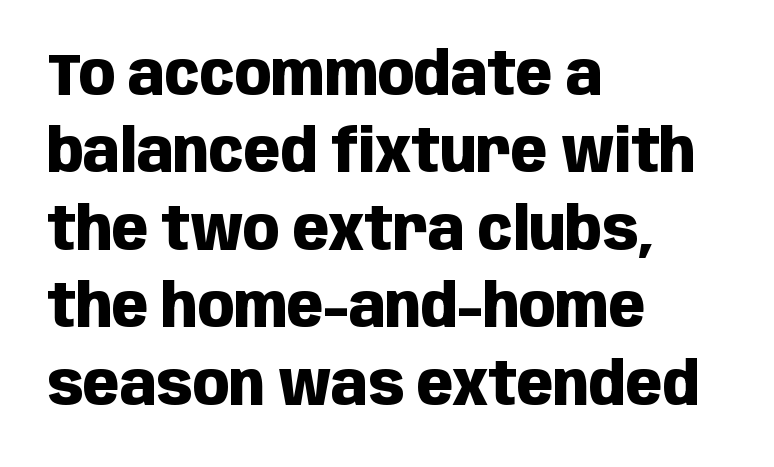
Q: Is the text bold? A: Yes.
Q: Is the text italic (slanted)? A: No, it is upright.
Q: Is the typeface a serif or a sans-serif typeface? A: Sans-serif.
Q: Is the text underlined? A: No.
Q: How is the paragraph aligned? A: Left-aligned.
Q: Is the spacing between letters normal or unusually wide? A: Normal.
Q: Is the spacing between lines tight, normal or loose? A: Normal.
Q: Width (condensed, normal, or wide)? A: Condensed.
Q: Stroke contrast? A: Low.
Q: x-height? A: Large.
Q: Monospaced? A: No.
